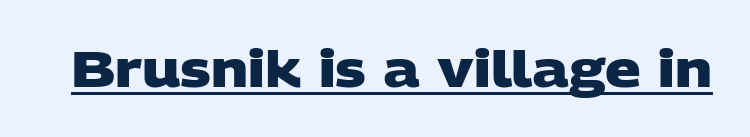
{"serif": "no", "bold": "yes", "weight": "heavy", "width": "wide", "stroke_contrast": "low", "x_height": "large", "monospaced": "no", "underline": "yes", "letter_spacing": "normal", "letter_spacing_em": 0.0, "glyph_px": 50}
